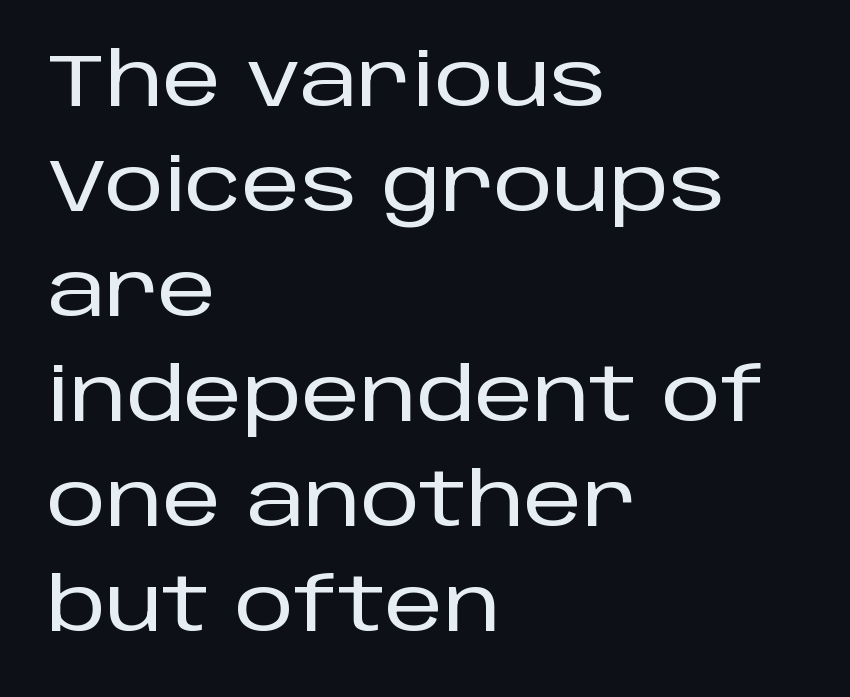
The image shows 74 px sans-serif type, upright; set left-aligned, normal line spacing (1.42x), normal letter spacing, not underlined; low stroke contrast and a large x-height.
